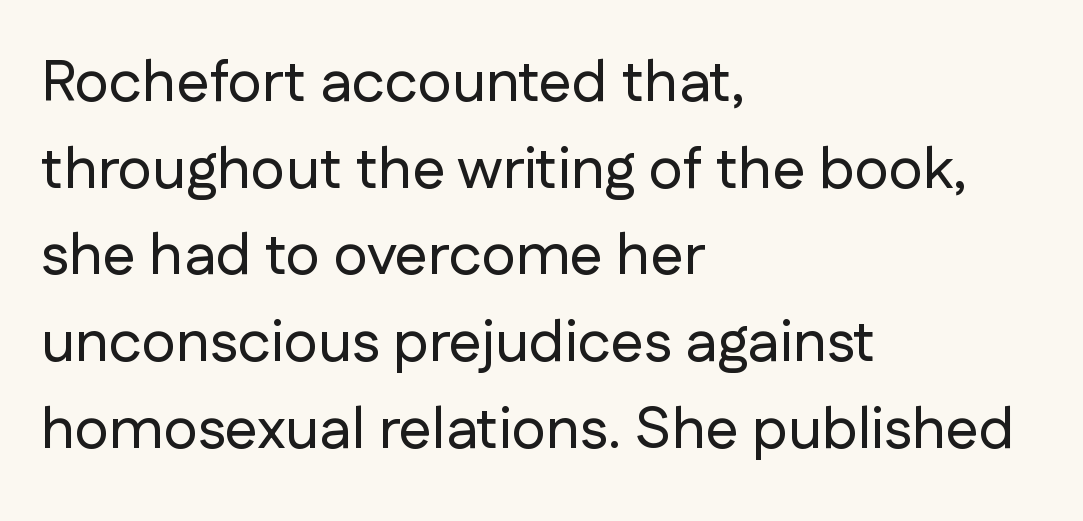
Does extra space separate the letters? No, they use regular spacing. Baseline-to-baseline distance is the conventional proportion of letter height. To sum up the face: it is a sans, with no serifs. Character widths vary here, with narrow letters taking less room than wide ones. Left-aligned paragraph, ragged on the right. Clear beneath every line of the passage.
